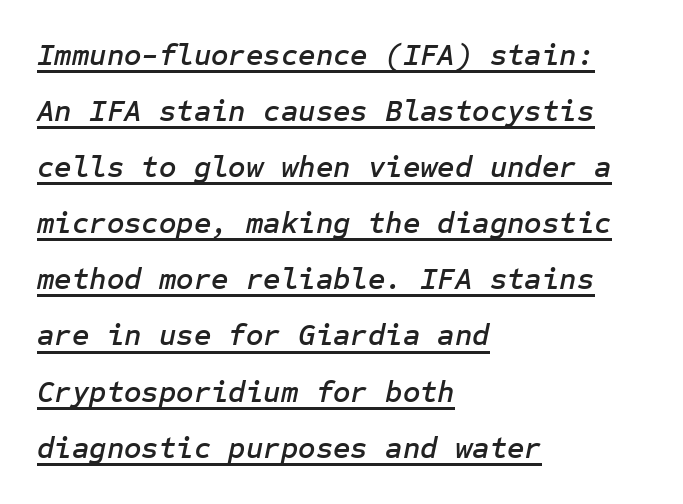
Spacing between characters is what you'd get straight out of the box. Posture: slanted. Underlined type. Where is the straight margin? On the left.
